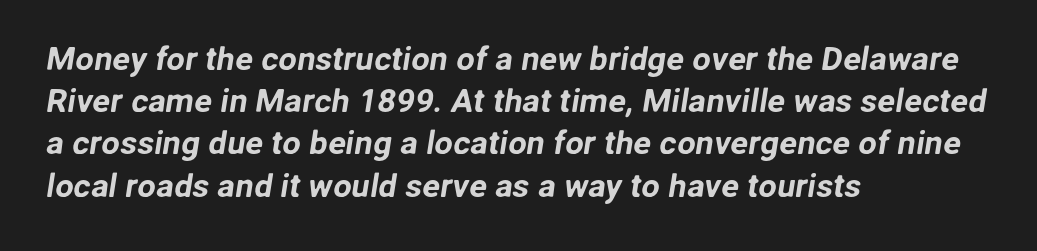
The image shows 33 px sans-serif type; set left-aligned, normal line spacing (1.28x), normal letter spacing, not underlined; low stroke contrast and a medium x-height.
